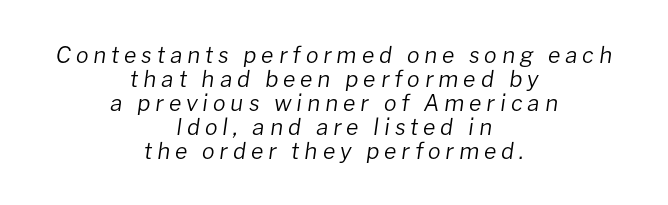
{"italic": "yes", "lean": "right", "slant_degrees": 8, "bold": "no", "underline": "no", "align": "center", "line_spacing": "tight", "line_spacing_ratio": 1.04, "letter_spacing": "wide", "letter_spacing_em": 0.21, "glyph_px": 23}
